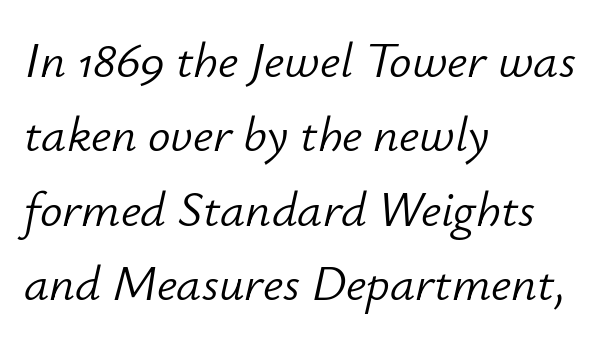
The face used here is proportionally spaced, like ordinary book or web type. Honestly, the letter spacing is just normal — you wouldn't notice it. The rag falls on the right side of this text block. Stems here are at most as thick as an everyday book face. Type without underlining.
